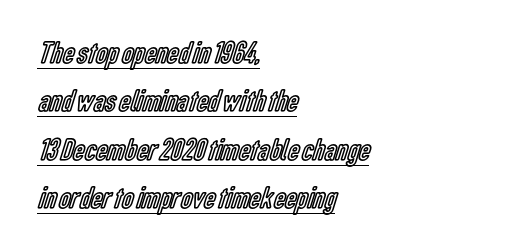
{"width": "condensed", "x_height": "medium", "monospaced": "no", "underline": "yes", "align": "left", "line_spacing": "normal", "line_spacing_ratio": 1.51, "letter_spacing": "normal", "letter_spacing_em": 0.0, "glyph_px": 32}
